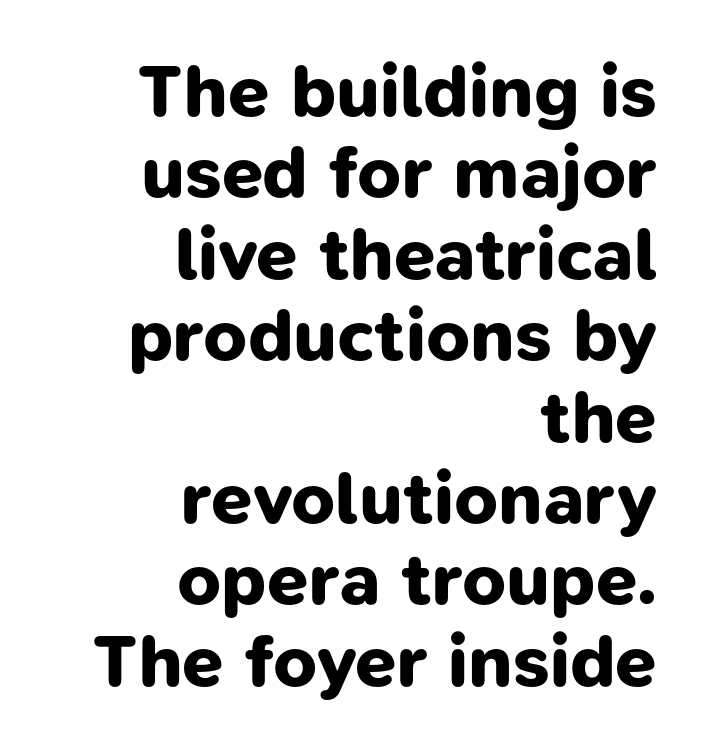
{"serif": "no", "bold": "yes", "weight": "bold", "width": "normal", "stroke_contrast": "low", "x_height": "medium", "monospaced": "no", "underline": "no", "align": "right", "line_spacing": "tight", "line_spacing_ratio": 1.1, "letter_spacing": "normal", "letter_spacing_em": 0.0, "glyph_px": 74}
